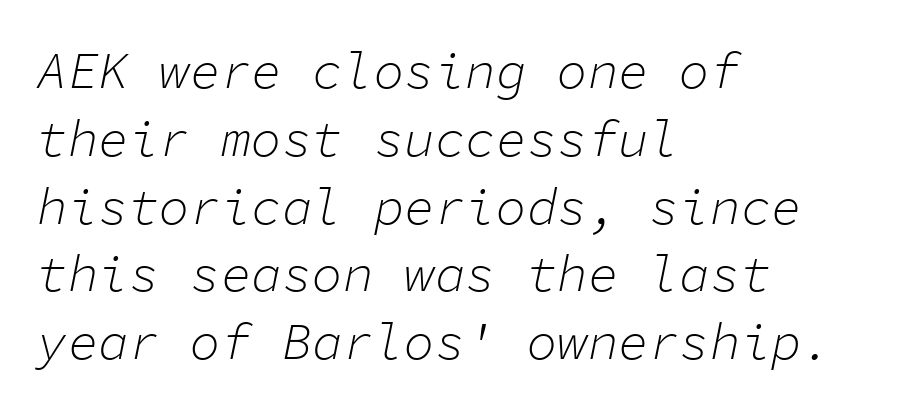
{"italic": "yes", "lean": "right", "slant_degrees": 11, "bold": "no", "weight": "light", "width": "normal", "stroke_contrast": "low", "x_height": "medium", "monospaced": "yes", "underline": "no", "align": "left", "line_spacing": "normal", "line_spacing_ratio": 1.33, "letter_spacing": "normal", "letter_spacing_em": 0.0, "glyph_px": 51}
